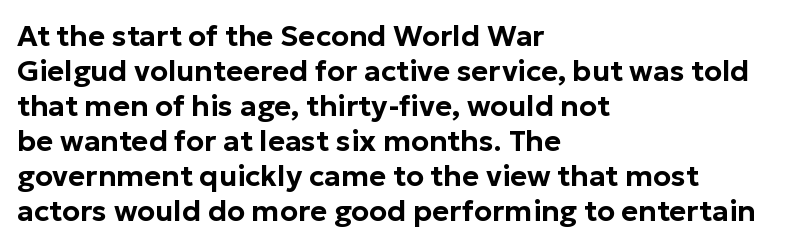
{"serif": "no", "italic": "no", "width": "normal", "stroke_contrast": "low", "x_height": "medium", "monospaced": "no", "underline": "no", "align": "left", "line_spacing_ratio": 1.21, "letter_spacing": "normal", "letter_spacing_em": 0.0, "glyph_px": 29}
